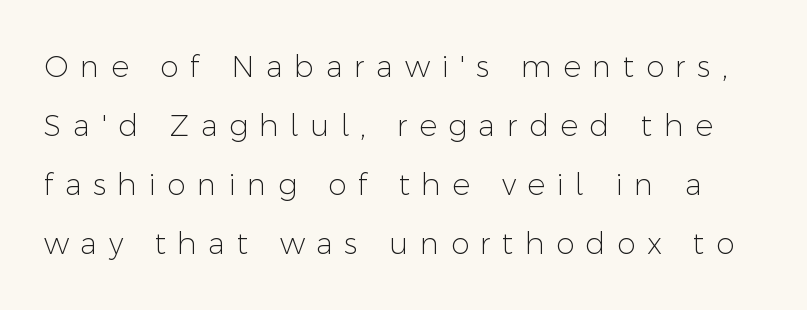
The typesetting does not lean heavy: it is not bold. Look at the bottom of the vertical strokes: they stop flat, with no serifs. Varying glyph widths throughout — classic text-font behaviour. Rendered with straight, roman letterforms. Just letters on the line, the space beneath them empty. Characters follow at a spacing far wider than the type designer built in.
